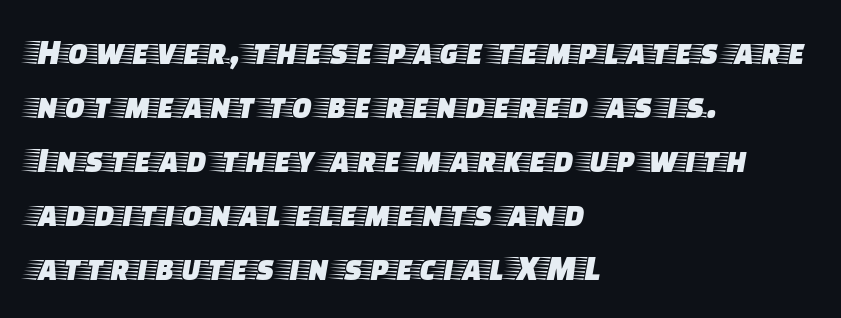
The image shows 37 px wide serif type; set left-aligned, normal line spacing (1.46x), normal letter spacing, not underlined; low stroke contrast and a large x-height.
